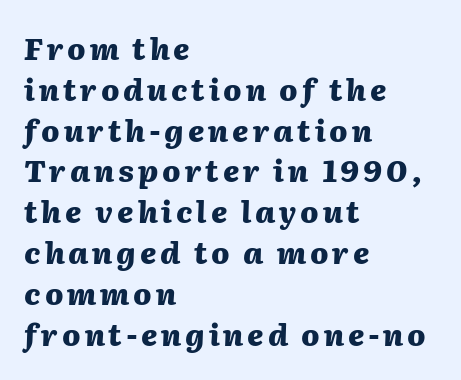
Looks like regular typesetting: each glyph gets only the width it needs. The glyphs look as if they've been sheared to an angle. A dark, heavy texture on the line: the type is bold. Plain, unruled lines of type. This block has exactly the height ordinary leading produces. Every row of glyphs begins at an identical x-position on the left.
